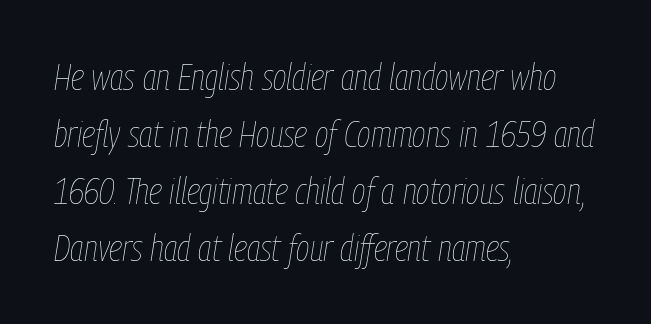
{"italic": "yes", "lean": "right", "slant_degrees": 9, "bold": "no", "weight": "thin", "width": "condensed", "stroke_contrast": "low", "x_height": "medium", "monospaced": "no", "underline": "no", "align": "left", "line_spacing": "normal", "line_spacing_ratio": 1.54, "letter_spacing": "normal", "letter_spacing_em": 0.0, "glyph_px": 37}
